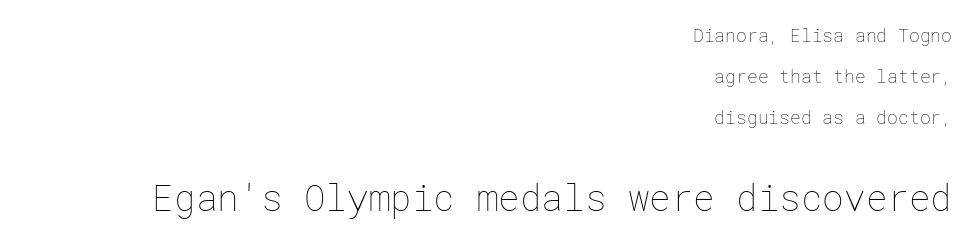
{"italic": "no", "bold": "no", "weight": "thin", "width": "normal", "stroke_contrast": "low", "x_height": "medium", "underline": "no", "align": "right", "line_spacing": "loose", "line_spacing_ratio": 2.28, "letter_spacing": "normal", "letter_spacing_em": 0.0, "larger_block": "second", "size_ratio": 2.0, "glyph_px": 36}
